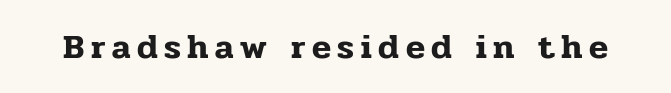
{"serif": "yes", "italic": "no", "width": "normal", "stroke_contrast": "low", "x_height": "medium", "monospaced": "no", "underline": "no", "glyph_px": 35}
